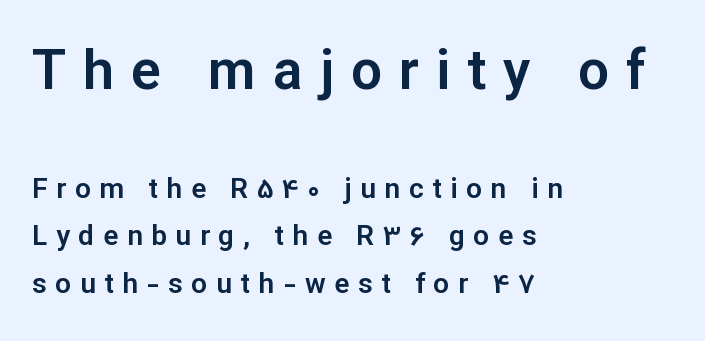
Q: Is the text italic (slanted)? A: No, it is upright.
Q: Is the typeface a serif or a sans-serif typeface? A: Sans-serif.
Q: Is the text underlined? A: No.
Q: How is the paragraph aligned? A: Left-aligned.
Q: Is the spacing between letters normal or unusually wide? A: Unusually wide.
Q: Is the spacing between lines tight, normal or loose? A: Normal.
Q: Which block of text is set in a larger size, the first (top) or the second (bottom)? A: The first (top) one.
Q: Width (condensed, normal, or wide)? A: Normal.
Q: Stroke contrast? A: Low.
Q: x-height? A: Medium.
Q: Monospaced? A: No.
